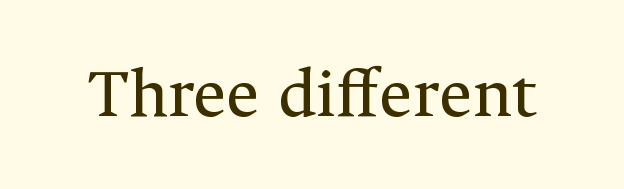
The image shows 72 px regular-weight serif type, upright; set normal letter spacing, not underlined; medium stroke contrast and a medium x-height.
